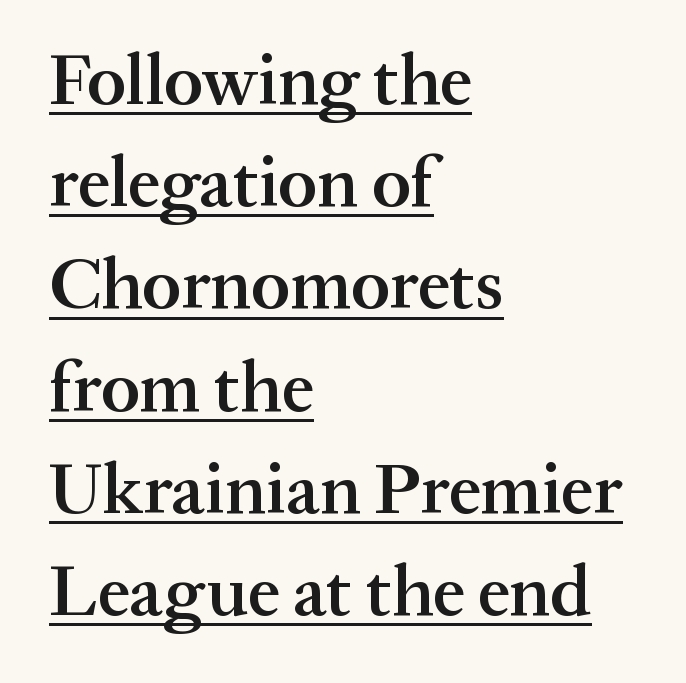
{"serif": "yes", "italic": "no", "bold": "semi", "weight": "semibold", "width": "normal", "stroke_contrast": "medium", "x_height": "medium", "monospaced": "no", "underline": "yes", "align": "left", "line_spacing": "normal", "line_spacing_ratio": 1.42, "letter_spacing": "normal", "letter_spacing_em": 0.0, "glyph_px": 72}
